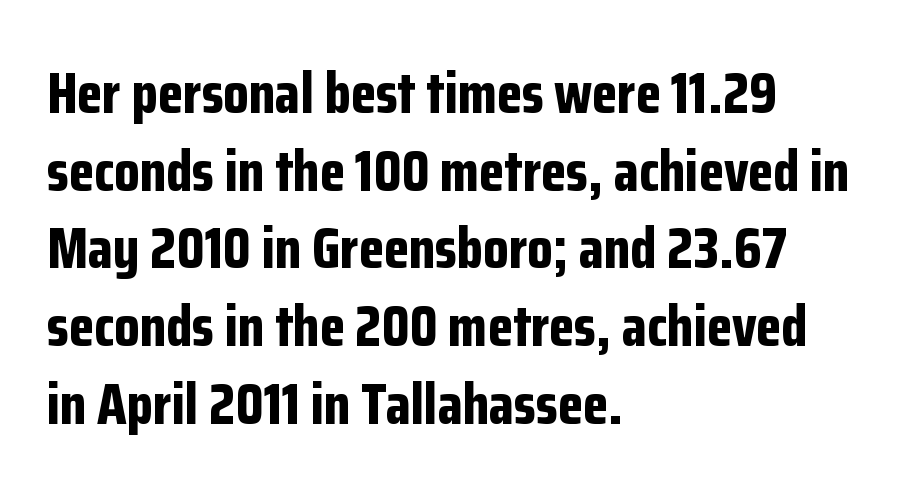
{"serif": "no", "italic": "no", "bold": "yes", "weight": "bold", "width": "condensed", "stroke_contrast": "low", "x_height": "medium", "monospaced": "no", "underline": "no", "align": "left", "line_spacing": "normal", "line_spacing_ratio": 1.34, "letter_spacing": "normal", "letter_spacing_em": 0.0, "glyph_px": 58}
